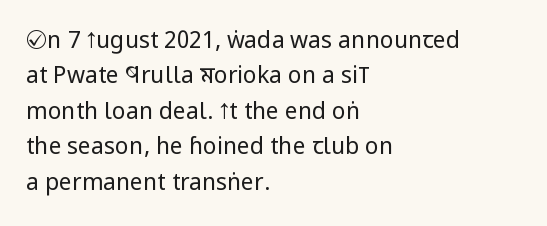
The face looks like a standard text weight, possibly lighter. Vertical strokes here are truly vertical. These lines keep a tight, regular rhythm from letter to letter. Leading matches the norm, producing a regular column. Left-aligned paragraph, ragged on the right. The space directly below the letters is spotless.
